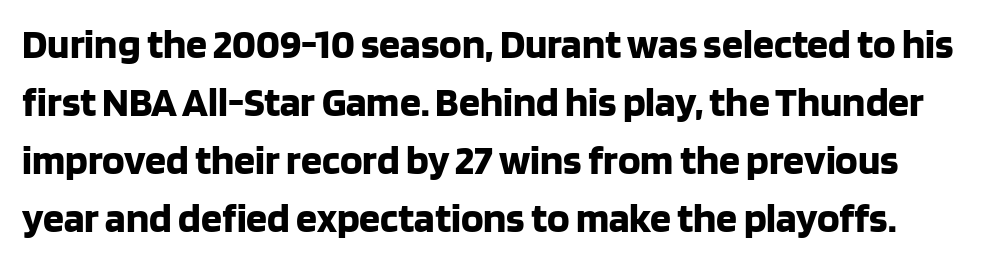
The image shows 42 px bold sans-serif type, upright; set normal line spacing (1.38x), normal letter spacing, not underlined; low stroke contrast and a large x-height.
